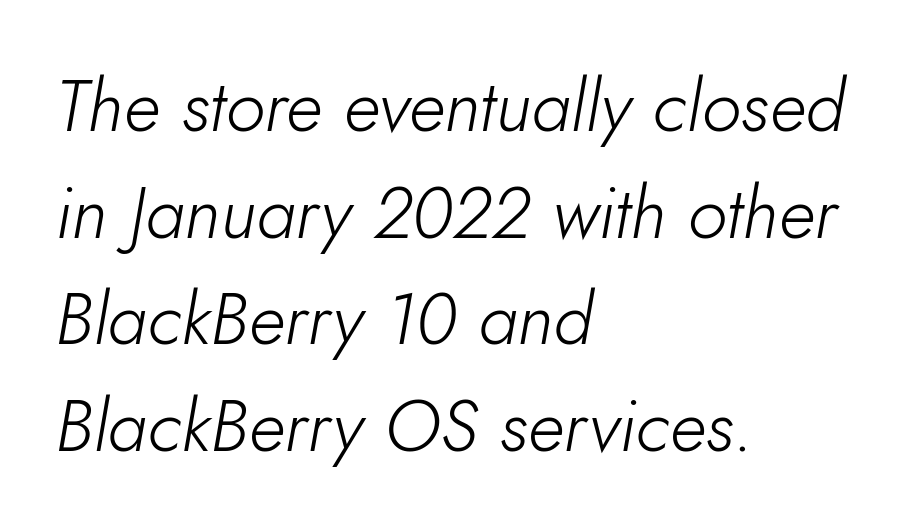
{"italic": "yes", "lean": "right", "slant_degrees": 10, "bold": "no", "weight": "light", "width": "normal", "stroke_contrast": "low", "x_height": "small", "monospaced": "no", "underline": "no", "align": "left", "line_spacing": "normal", "line_spacing_ratio": 1.46, "letter_spacing": "normal", "letter_spacing_em": 0.0, "glyph_px": 73}
